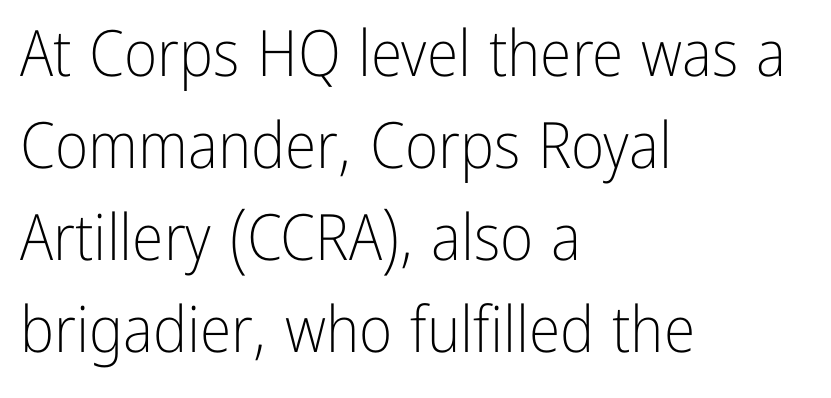
Q: Is the text bold? A: No.
Q: Is the text italic (slanted)? A: No, it is upright.
Q: Is the typeface a serif or a sans-serif typeface? A: Sans-serif.
Q: Is the text underlined? A: No.
Q: How is the paragraph aligned? A: Left-aligned.
Q: Is the spacing between letters normal or unusually wide? A: Normal.
Q: Is the spacing between lines tight, normal or loose? A: Normal.
Q: Width (condensed, normal, or wide)? A: Condensed.
Q: Stroke contrast? A: Low.
Q: x-height? A: Medium.
Q: Monospaced? A: No.
